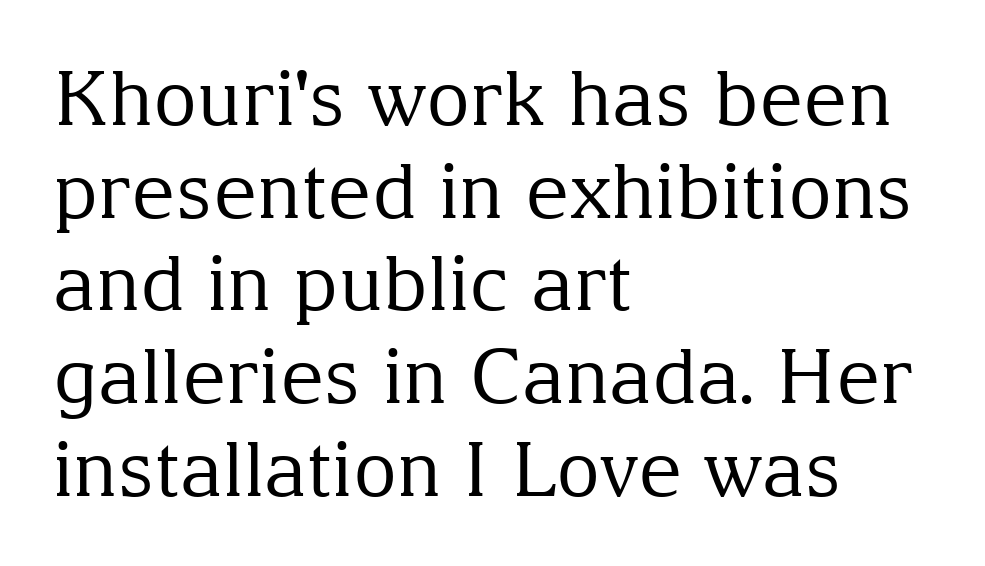
{"serif": "yes", "italic": "no", "bold": "no", "weight": "regular", "width": "normal", "stroke_contrast": "medium", "x_height": "medium", "monospaced": "no", "underline": "no", "align": "left", "line_spacing_ratio": 1.22, "letter_spacing": "normal", "letter_spacing_em": 0.0, "glyph_px": 76}
